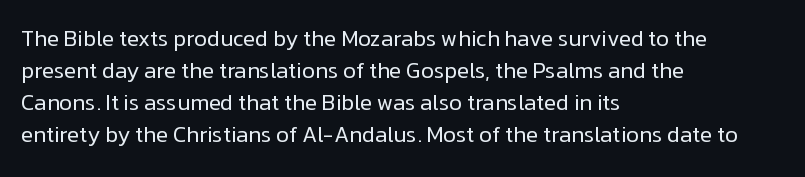
Weight: in the light-to-regular range. These lines keep a tight, regular rhythm from letter to letter. Any mark beneath the type? The region is blank. Left-aligned paragraph, ragged on the right. If you drew a line through each stem, it would be perfectly vertical. Honestly, the row spacing looks completely unremarkable.
